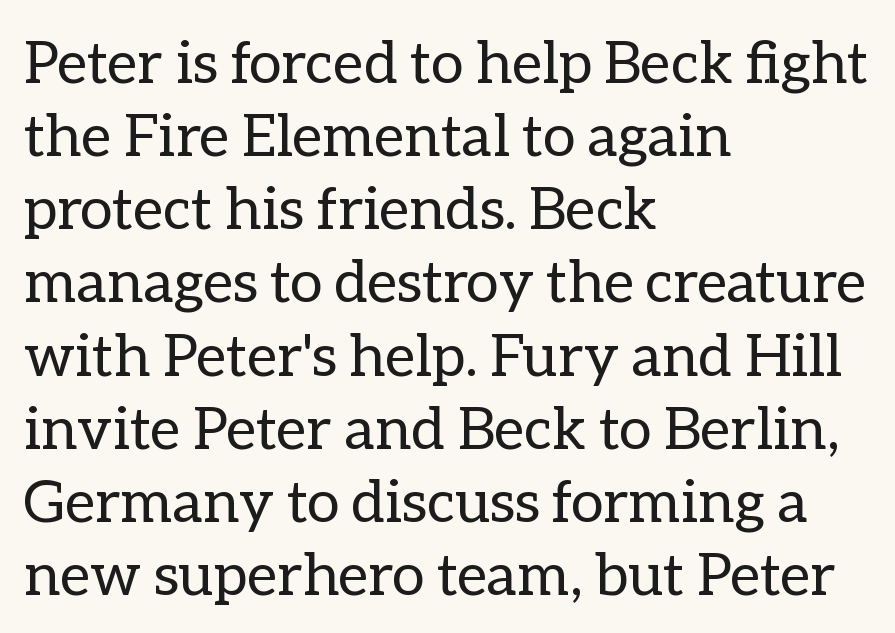
{"italic": "no", "bold": "no", "weight": "regular", "width": "normal", "stroke_contrast": "low", "x_height": "medium", "monospaced": "no", "underline": "no", "align": "left", "line_spacing_ratio": 1.24, "letter_spacing": "normal", "letter_spacing_em": 0.0, "glyph_px": 59}
